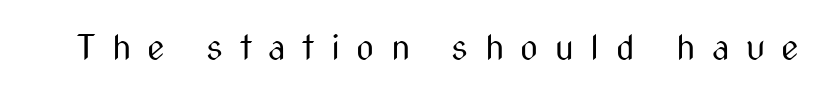
Does extra space separate the letters? Yes, quite a lot of it. A roman cut, with each character standing at attention. No letter is thick-stroked: the sample isn't bold. Do the characters align in a grid? No, the font is proportional.
